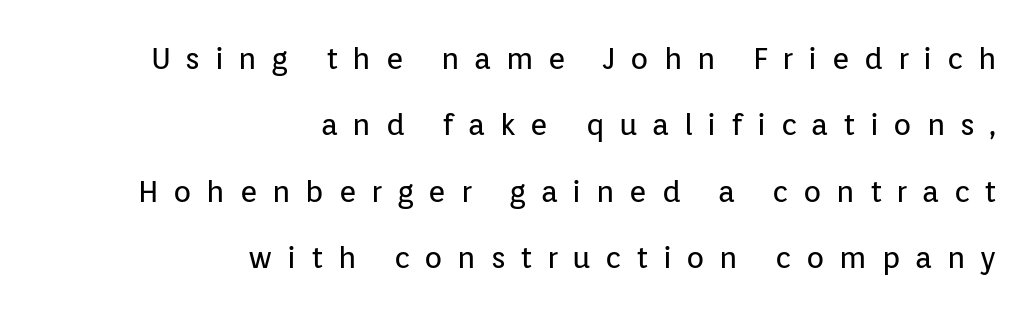
Q: Is the text bold? A: No.
Q: Is the text italic (slanted)? A: No, it is upright.
Q: Is the typeface a serif or a sans-serif typeface? A: Sans-serif.
Q: Is the text underlined? A: No.
Q: How is the paragraph aligned? A: Right-aligned.
Q: Is the spacing between letters normal or unusually wide? A: Unusually wide.
Q: Is the spacing between lines tight, normal or loose? A: Loose.
Q: Width (condensed, normal, or wide)? A: Normal.
Q: Stroke contrast? A: Low.
Q: x-height? A: Medium.
Q: Monospaced? A: No.
